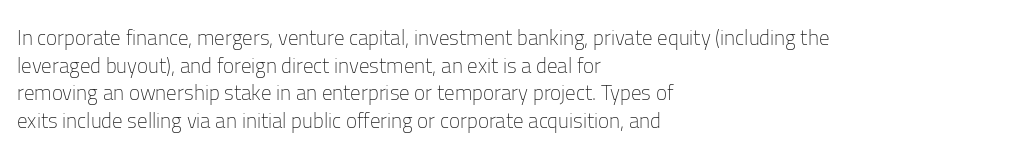
The image shows 21 px text type, upright; set left-aligned, normal line spacing (1.32x), normal letter spacing, not underlined.
